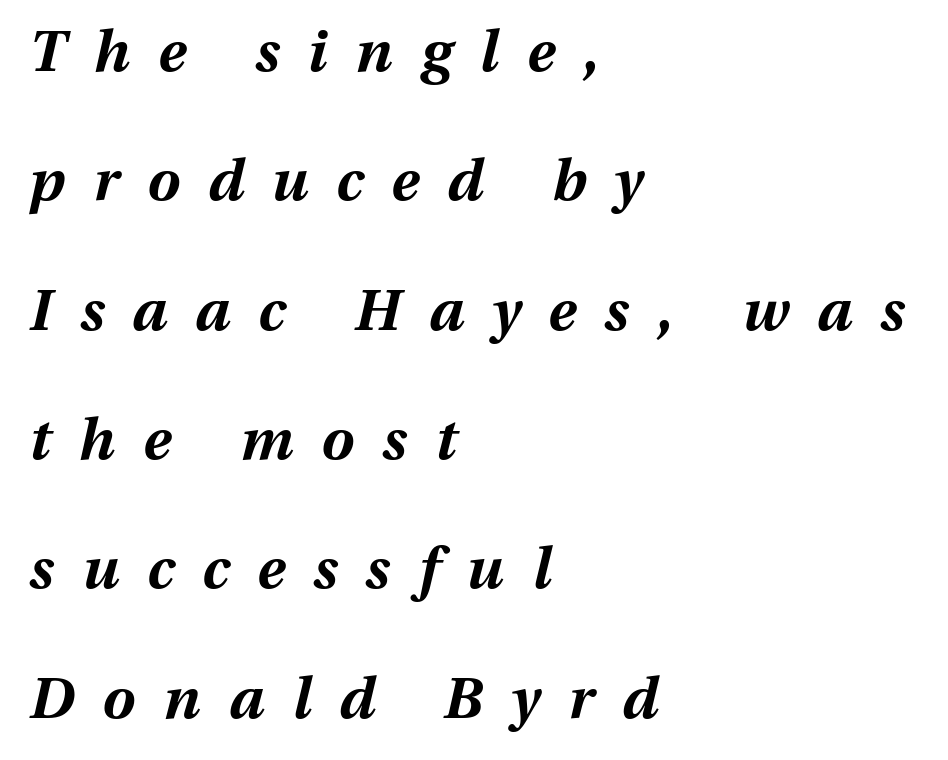
Q: Is the text bold? A: Yes.
Q: Is the text italic (slanted)? A: Yes, it leans right by about 13 degrees.
Q: Is the text underlined? A: No.
Q: How is the paragraph aligned? A: Left-aligned.
Q: Is the spacing between letters normal or unusually wide? A: Unusually wide.
Q: Is the spacing between lines tight, normal or loose? A: Loose.
Q: Width (condensed, normal, or wide)? A: Normal.
Q: Stroke contrast? A: Medium.
Q: x-height? A: Medium.
Q: Monospaced? A: No.
